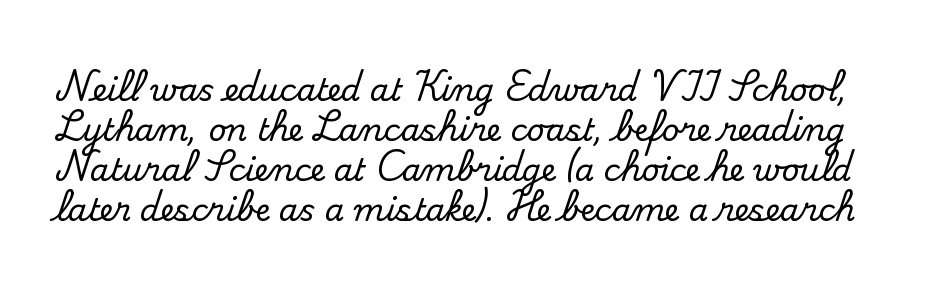
{"width": "normal", "stroke_contrast": "medium", "x_height": "small", "monospaced": "no", "underline": "no", "line_spacing": "normal", "line_spacing_ratio": 1.29, "letter_spacing": "normal", "letter_spacing_em": 0.0, "glyph_px": 31}
